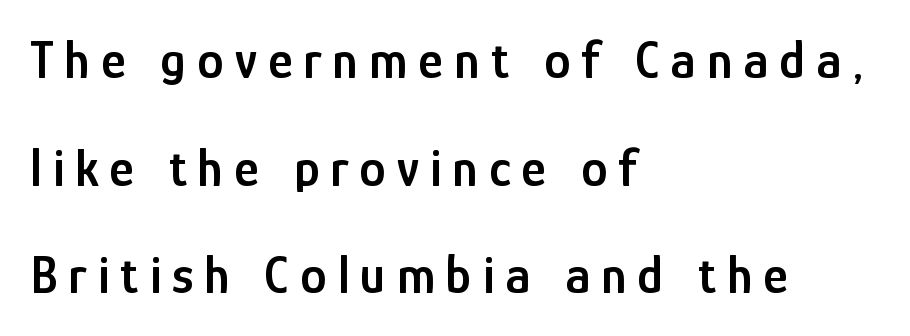
{"serif": "no", "italic": "no", "bold": "semi", "weight": "semibold", "width": "condensed", "stroke_contrast": "low", "x_height": "medium", "monospaced": "no", "underline": "no", "align": "left", "line_spacing": "loose", "line_spacing_ratio": 2.03, "letter_spacing": "wide", "letter_spacing_em": 0.21, "glyph_px": 53}
